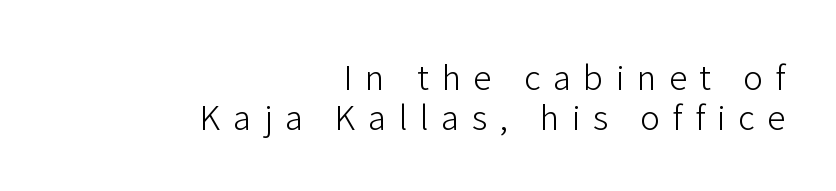
{"serif": "no", "italic": "no", "bold": "no", "weight": "light", "width": "normal", "stroke_contrast": "low", "x_height": "medium", "monospaced": "no", "underline": "no", "align": "right", "line_spacing_ratio": 1.2, "letter_spacing": "wide", "letter_spacing_em": 0.38, "glyph_px": 33}
